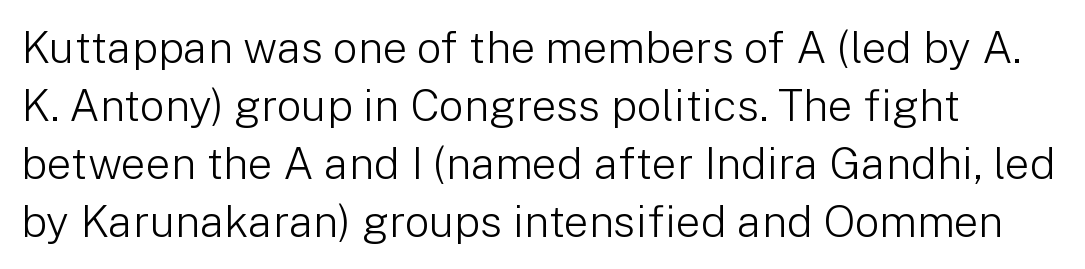
{"serif": "no", "italic": "no", "bold": "no", "weight": "light", "width": "normal", "stroke_contrast": "low", "x_height": "medium", "monospaced": "no", "underline": "no", "line_spacing": "normal", "line_spacing_ratio": 1.32, "letter_spacing": "normal", "letter_spacing_em": 0.0, "glyph_px": 44}
